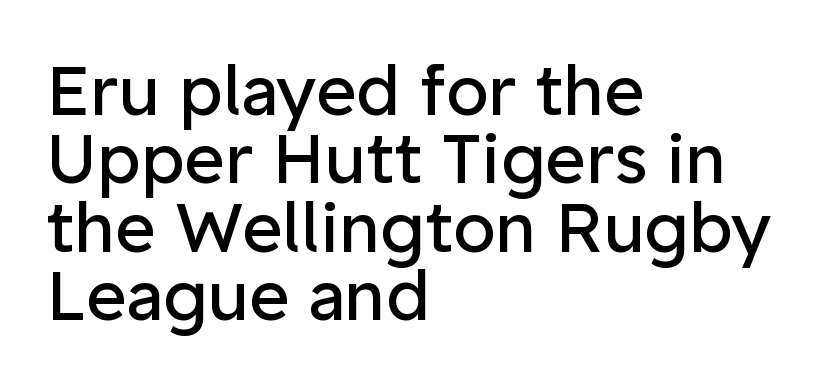
The typeface chosen for these lines omits serifs. Reading down the column, the eye jumps only a short way to each next line. Bold? No — there's no thickening of the strokes. Every row of glyphs begins at an identical x-position on the left.
